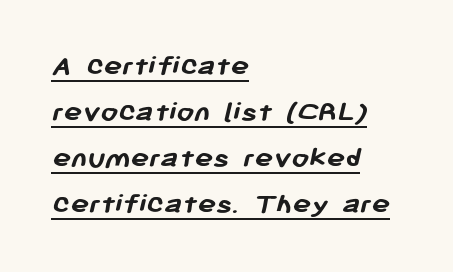
Q: Is the text bold? A: Yes.
Q: Is the typeface a serif or a sans-serif typeface? A: Sans-serif.
Q: Is the text underlined? A: Yes.
Q: How is the paragraph aligned? A: Left-aligned.
Q: Is the spacing between letters normal or unusually wide? A: Normal.
Q: Is the spacing between lines tight, normal or loose? A: Normal.
Q: Width (condensed, normal, or wide)? A: Normal.
Q: Stroke contrast? A: Low.
Q: x-height? A: Medium.
Q: Monospaced? A: No.
